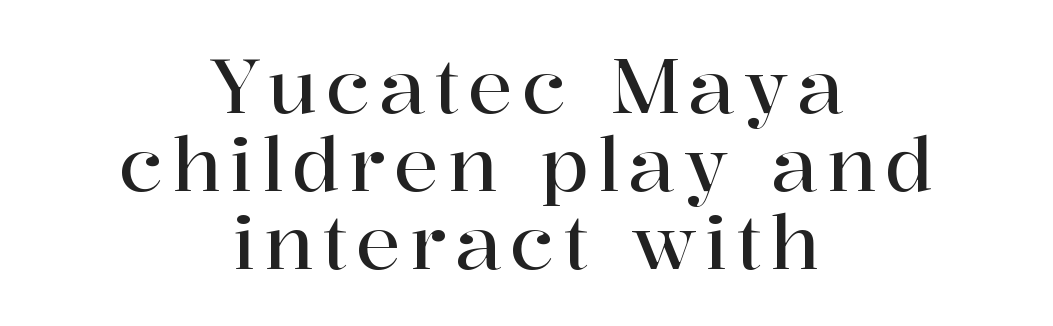
The image shows 75 px serif type, upright; set centered, tight line spacing (1.04x), not underlined; high stroke contrast and a medium x-height.
